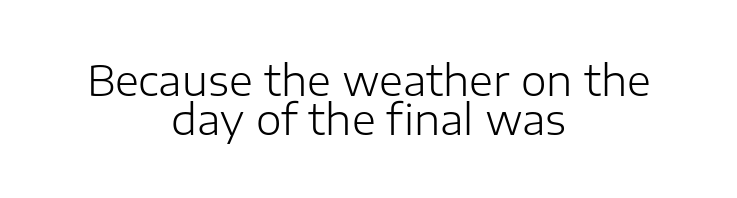
Q: Is the text bold? A: No.
Q: Is the text italic (slanted)? A: No, it is upright.
Q: Is the typeface a serif or a sans-serif typeface? A: Sans-serif.
Q: Is the text underlined? A: No.
Q: How is the paragraph aligned? A: Centered.
Q: Is the spacing between letters normal or unusually wide? A: Normal.
Q: Is the spacing between lines tight, normal or loose? A: Tight.
Q: Width (condensed, normal, or wide)? A: Normal.
Q: Stroke contrast? A: Low.
Q: x-height? A: Medium.
Q: Monospaced? A: No.
